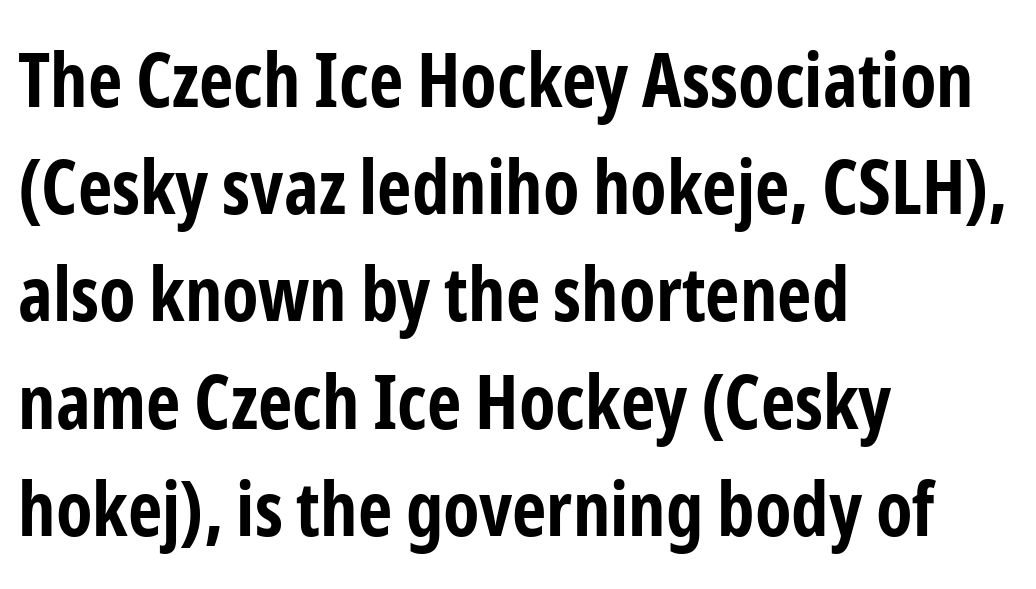
Q: Is the text bold? A: Yes.
Q: Is the text italic (slanted)? A: No, it is upright.
Q: Is the typeface a serif or a sans-serif typeface? A: Sans-serif.
Q: Is the text underlined? A: No.
Q: How is the paragraph aligned? A: Left-aligned.
Q: Is the spacing between letters normal or unusually wide? A: Normal.
Q: Is the spacing between lines tight, normal or loose? A: Normal.
Q: Width (condensed, normal, or wide)? A: Condensed.
Q: Stroke contrast? A: Low.
Q: x-height? A: Medium.
Q: Monospaced? A: No.
